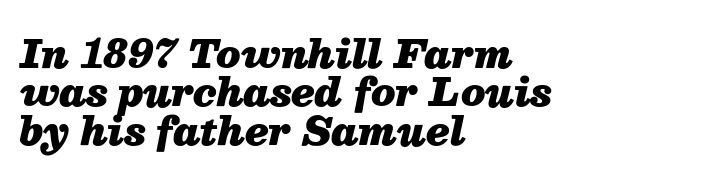
The image shows 38 px heavy type, italic (leaning right); set left-aligned, tight line spacing (1.01x), normal letter spacing, not underlined; medium stroke contrast and a medium x-height.
